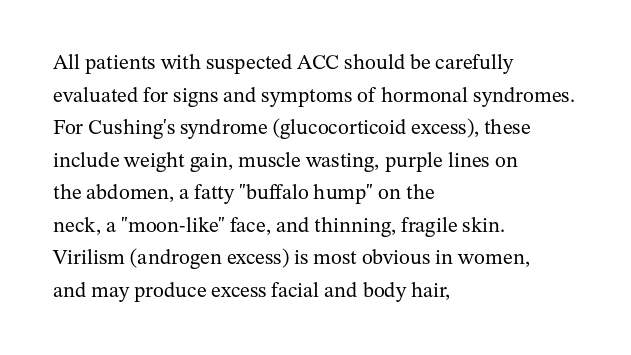
The image shows 21 px text type, upright; set left-aligned, normal line spacing (1.55x), normal letter spacing, not underlined.
